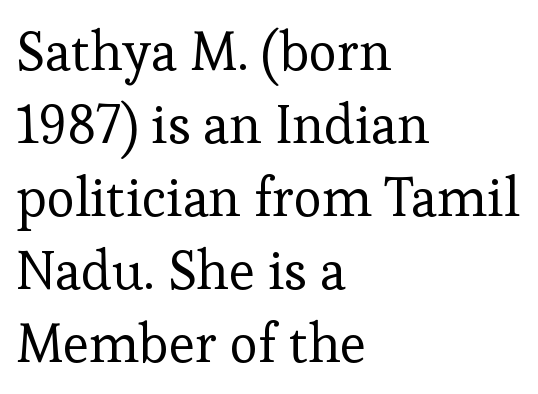
Q: Is the text bold? A: No.
Q: Is the text italic (slanted)? A: No, it is upright.
Q: Is the typeface a serif or a sans-serif typeface? A: Serif.
Q: Is the text underlined? A: No.
Q: How is the paragraph aligned? A: Left-aligned.
Q: Is the spacing between letters normal or unusually wide? A: Normal.
Q: Is the spacing between lines tight, normal or loose? A: Normal.
Q: Width (condensed, normal, or wide)? A: Normal.
Q: Stroke contrast? A: Low.
Q: x-height? A: Medium.
Q: Monospaced? A: No.
